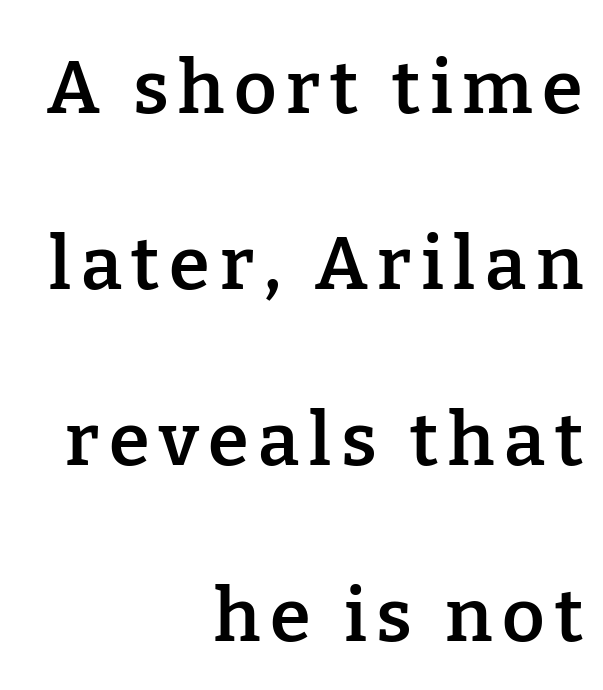
The space beneath each line is pristine and unruled. A serif font was chosen for this passage. Line ends are locked; line starts wander. Rows of type keep a wide berth in the vertical direction. You could not count columns in this text — the font is proportionally spaced.
